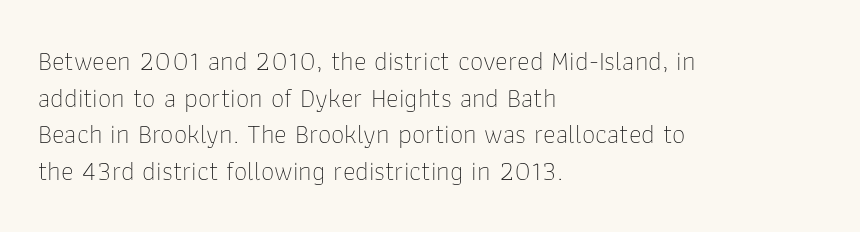
The image shows 27 px text type, upright; set left-aligned, normal line spacing (1.36x), normal letter spacing, not underlined.
